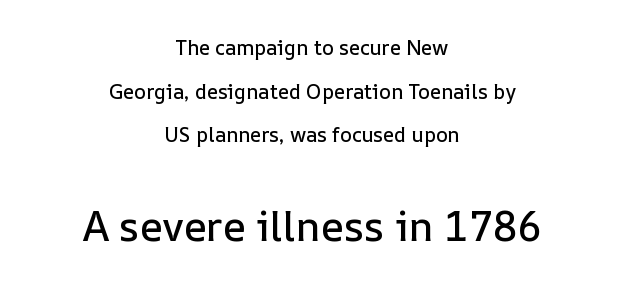
The image shows 41 px text type, upright; set centered, loose line spacing (2.18x), normal letter spacing, not underlined; the second (bottom) block is 2.05x larger; low stroke contrast and a medium x-height.
